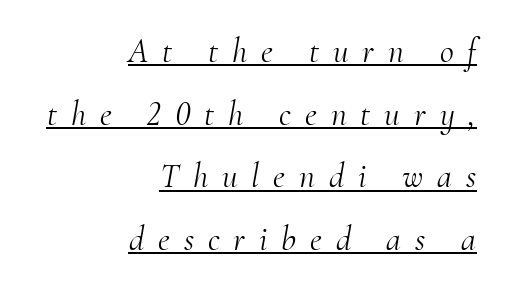
{"serif": "yes", "italic": "yes", "lean": "right", "slant_degrees": 10, "bold": "no", "weight": "light", "width": "normal", "stroke_contrast": "medium", "x_height": "small", "monospaced": "no", "underline": "yes", "align": "right", "line_spacing_ratio": 1.84, "letter_spacing": "wide", "letter_spacing_em": 0.41, "glyph_px": 34}
